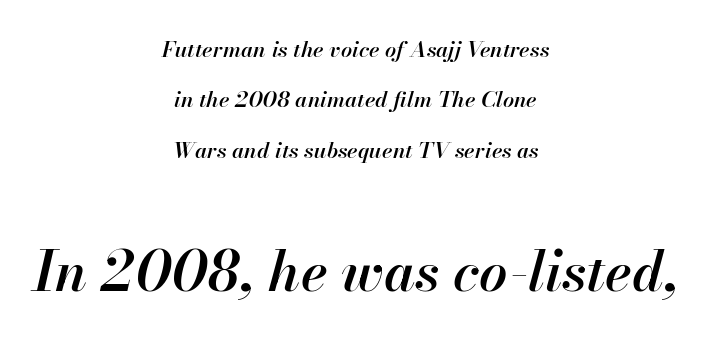
The image shows 56 px semibold type, italic (leaning right); set centered, loose line spacing (2.29x), normal letter spacing, not underlined; the second (bottom) block is 2.55x larger; high stroke contrast and a small x-height.
